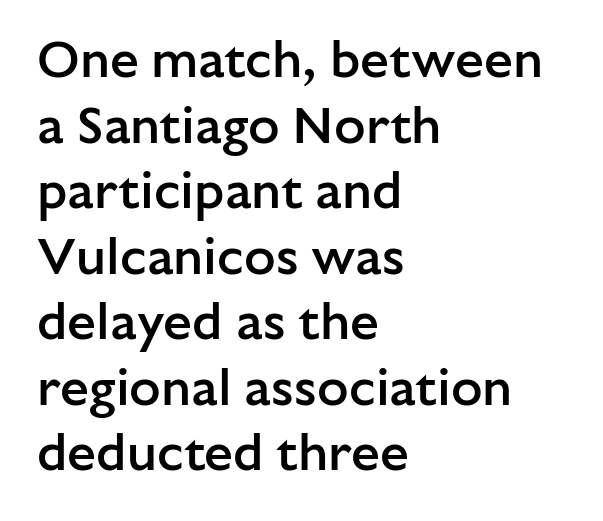
The image shows 52 px semibold sans-serif type, upright; set left-aligned, normal line spacing (1.26x), normal letter spacing, not underlined; low stroke contrast and a medium x-height.
